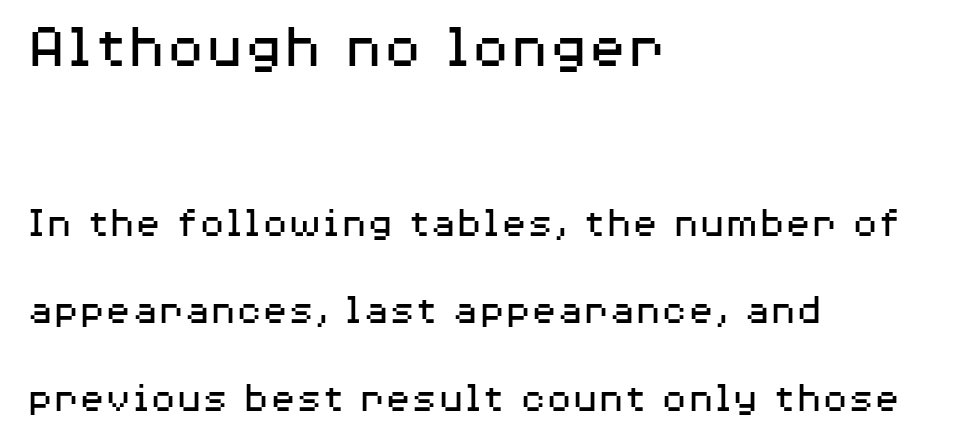
Q: Is the text bold? A: No.
Q: Is the text italic (slanted)? A: No, it is upright.
Q: Is the typeface a serif or a sans-serif typeface? A: Sans-serif.
Q: Is the text underlined? A: No.
Q: How is the paragraph aligned? A: Left-aligned.
Q: Is the spacing between letters normal or unusually wide? A: Normal.
Q: Is the spacing between lines tight, normal or loose? A: Loose.
Q: Which block of text is set in a larger size, the first (top) or the second (bottom)? A: The first (top) one.
Q: Width (condensed, normal, or wide)? A: Wide.
Q: Stroke contrast? A: Medium.
Q: x-height? A: Medium.
Q: Monospaced? A: No.
